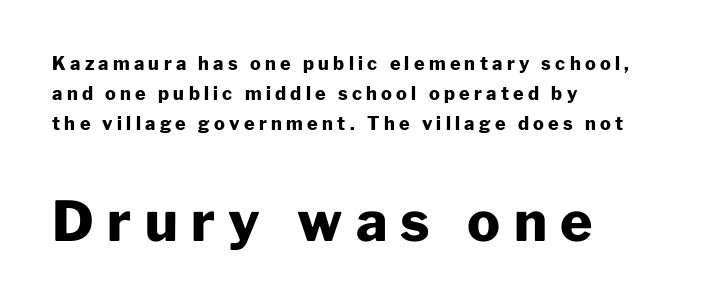
{"serif": "no", "italic": "no", "bold": "yes", "weight": "heavy", "width": "normal", "stroke_contrast": "low", "x_height": "medium", "monospaced": "no", "underline": "no", "align": "left", "line_spacing": "normal", "line_spacing_ratio": 1.68, "letter_spacing": "wide", "letter_spacing_em": 0.24, "larger_block": "second", "size_ratio": 3.06, "glyph_px": 55}
